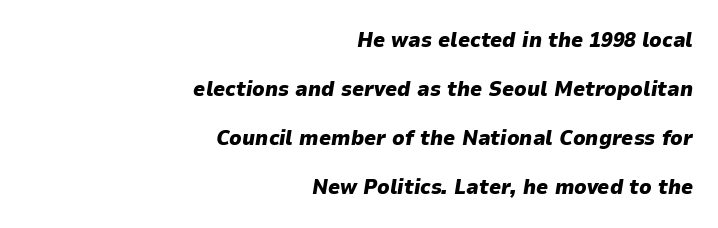
The image shows 21 px bold type, italic (leaning right); set right-aligned, loose line spacing (2.34x), normal letter spacing, not underlined.
